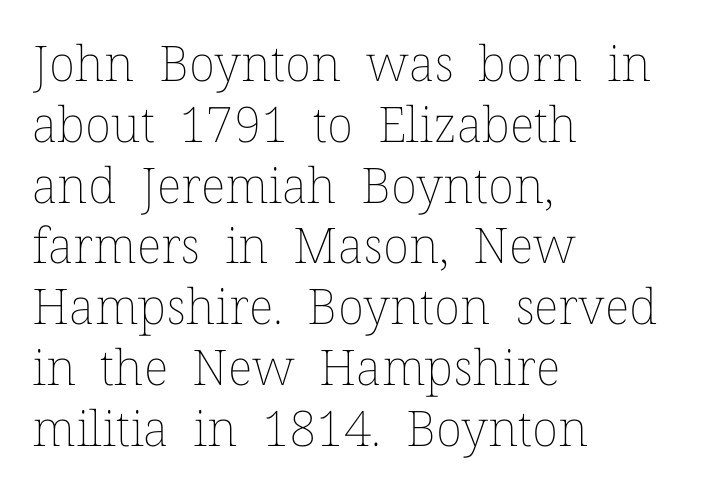
{"italic": "no", "bold": "no", "weight": "thin", "width": "normal", "stroke_contrast": "low", "x_height": "medium", "monospaced": "no", "underline": "no", "align": "left", "line_spacing_ratio": 1.24, "letter_spacing": "normal", "letter_spacing_em": 0.0, "glyph_px": 49}
